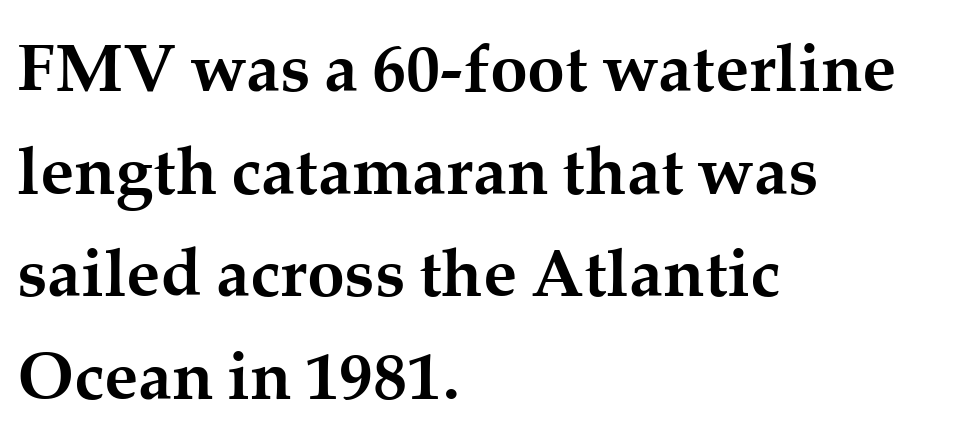
Q: Is the text bold? A: Yes.
Q: Is the text italic (slanted)? A: No, it is upright.
Q: Is the typeface a serif or a sans-serif typeface? A: Serif.
Q: Is the text underlined? A: No.
Q: How is the paragraph aligned? A: Left-aligned.
Q: Is the spacing between letters normal or unusually wide? A: Normal.
Q: Is the spacing between lines tight, normal or loose? A: Normal.
Q: Width (condensed, normal, or wide)? A: Normal.
Q: Stroke contrast? A: Medium.
Q: x-height? A: Medium.
Q: Monospaced? A: No.
